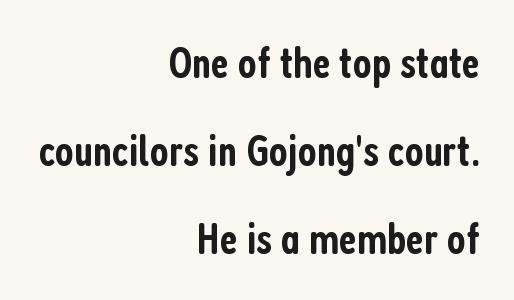
Think of a printed novel: that variable character pitch is what you see here. This sample trades compactness for vertical openness between lines. This is sans-serif lettering, the kind often seen on screens and signage. How are the letters spaced? Ordinarily, with no added tracking.
